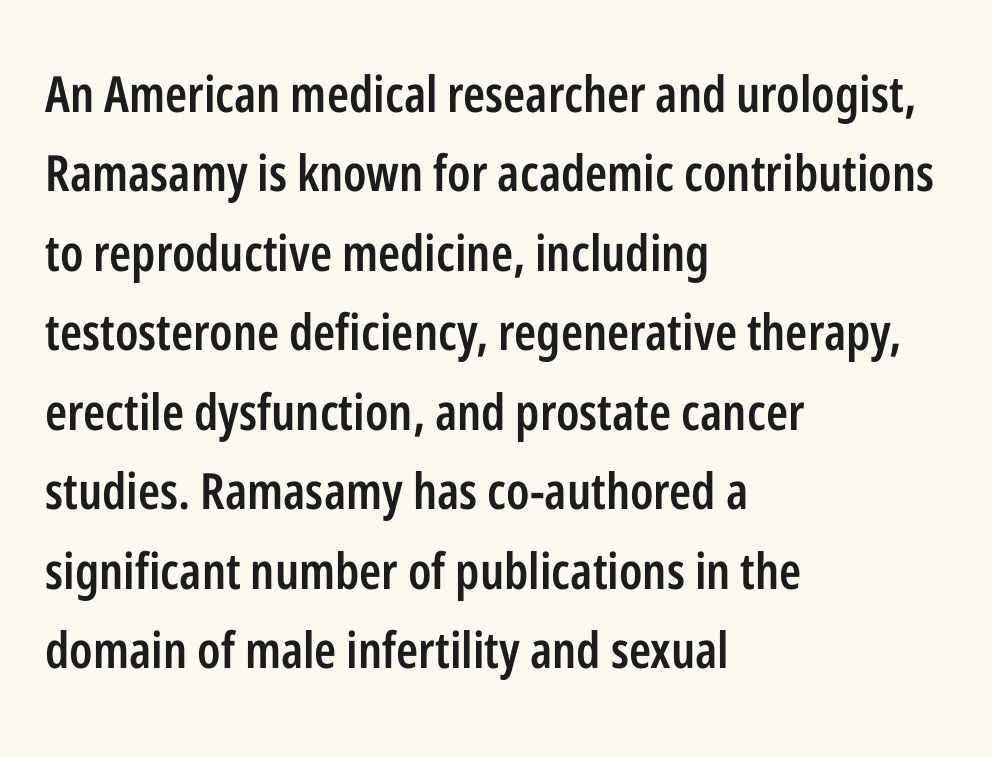
Q: Is the text bold? A: Semi-bold.
Q: Is the text italic (slanted)? A: No, it is upright.
Q: Is the typeface a serif or a sans-serif typeface? A: Sans-serif.
Q: Is the text underlined? A: No.
Q: How is the paragraph aligned? A: Left-aligned.
Q: Is the spacing between letters normal or unusually wide? A: Normal.
Q: Is the spacing between lines tight, normal or loose? A: Normal.
Q: Width (condensed, normal, or wide)? A: Condensed.
Q: Stroke contrast? A: Low.
Q: x-height? A: Medium.
Q: Monospaced? A: No.
